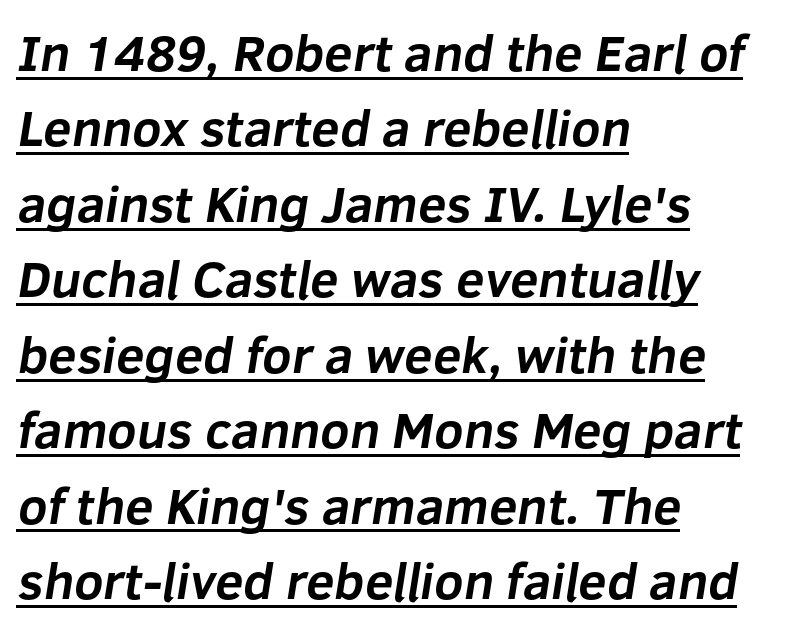
The image shows 51 px bold sans-serif type; set left-aligned, normal line spacing (1.48x), normal letter spacing, underlined; low stroke contrast and a medium x-height.
